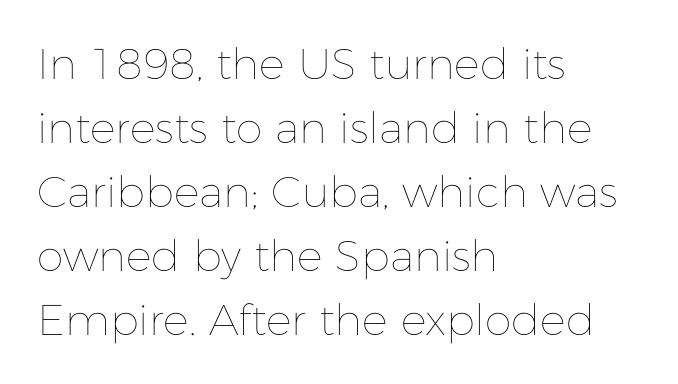
The image shows 43 px thin type, upright; set left-aligned, normal line spacing (1.49x), normal letter spacing, not underlined; low stroke contrast and a medium x-height.
